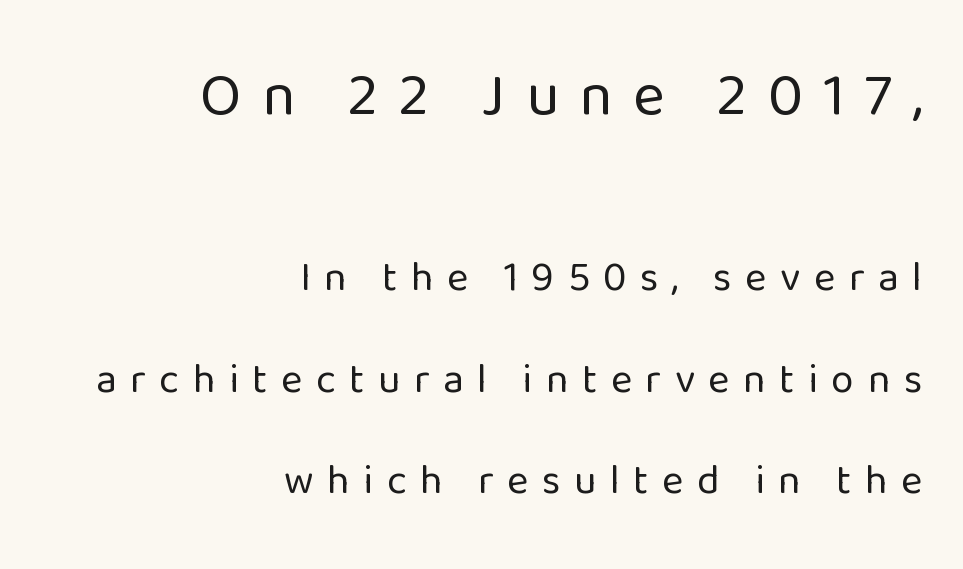
{"serif": "no", "italic": "no", "bold": "no", "weight": "regular", "width": "normal", "stroke_contrast": "low", "x_height": "medium", "monospaced": "no", "underline": "no", "align": "right", "line_spacing": "loose", "line_spacing_ratio": 2.48, "letter_spacing": "wide", "letter_spacing_em": 0.33, "larger_block": "first", "size_ratio": 1.49, "glyph_px": 61}
